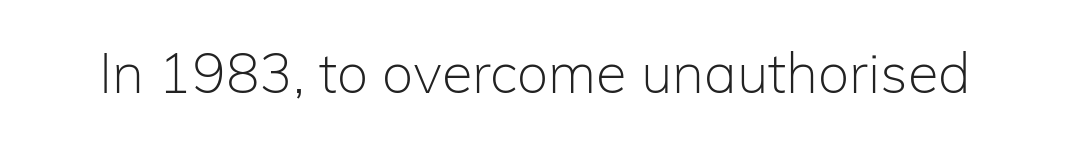
Each letter keeps its own natural width here, so spacing adapts to shape. Type style note: lacks serifs. Designer's note — italics off, roman on. This rendering leaves character spacing at its baseline value. The letters look calm and open, with moderate or lighter stems.
